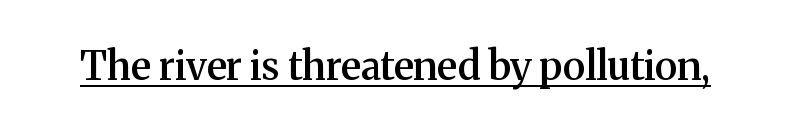
The image shows 39 px semibold serif type, upright; set normal letter spacing, underlined; medium stroke contrast and a medium x-height.
